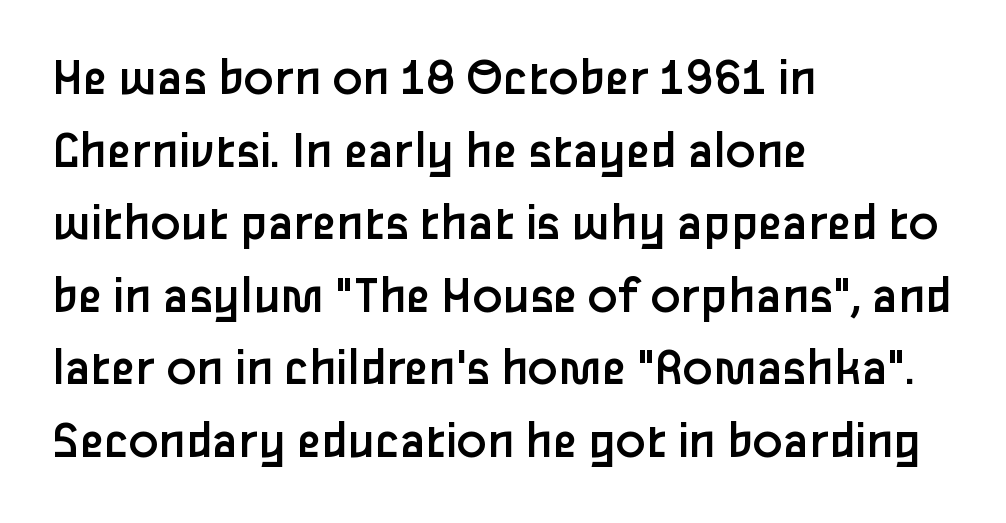
The image shows 55 px regular-weight sans-serif type, upright; set left-aligned, normal line spacing (1.32x), normal letter spacing, not underlined; low stroke contrast and a medium x-height.
